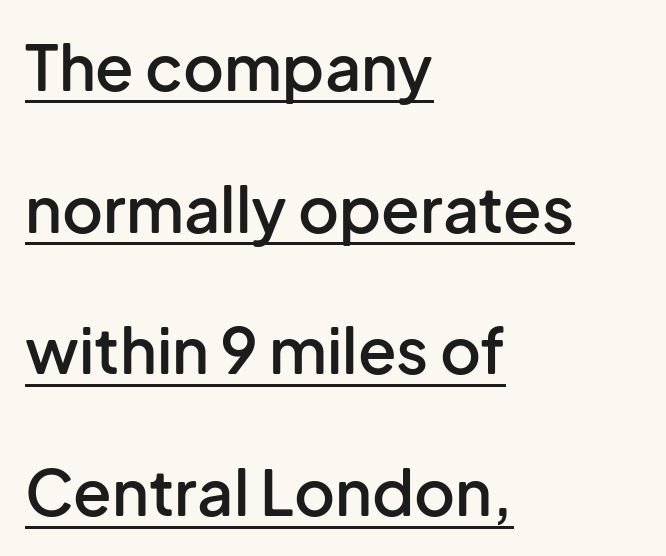
Q: Is the text bold? A: Semi-bold.
Q: Is the text italic (slanted)? A: No, it is upright.
Q: Is the typeface a serif or a sans-serif typeface? A: Sans-serif.
Q: Is the text underlined? A: Yes.
Q: How is the paragraph aligned? A: Left-aligned.
Q: Is the spacing between letters normal or unusually wide? A: Normal.
Q: Is the spacing between lines tight, normal or loose? A: Loose.
Q: Width (condensed, normal, or wide)? A: Normal.
Q: Stroke contrast? A: Low.
Q: x-height? A: Medium.
Q: Monospaced? A: No.
